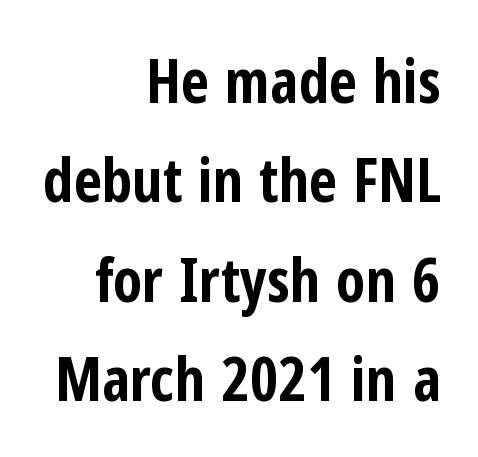
Check where the strokes stop: nothing finishes them off — pure sans. The letters stand upright; this is a roman face. The passage shown is emphatically bold. The type is set solid horizontally, with unmodified tracking. Has an underline been added? It has not.
